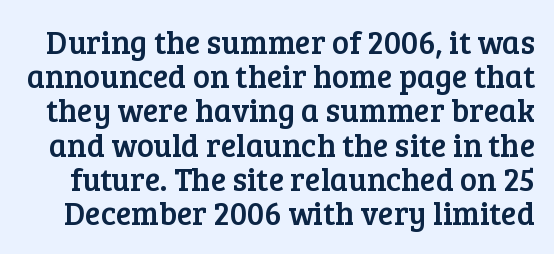
Q: Is the text italic (slanted)? A: No, it is upright.
Q: Is the typeface a serif or a sans-serif typeface? A: Serif.
Q: Is the text underlined? A: No.
Q: Is the spacing between letters normal or unusually wide? A: Normal.
Q: Is the spacing between lines tight, normal or loose? A: Tight.
Q: Width (condensed, normal, or wide)? A: Normal.
Q: Stroke contrast? A: Low.
Q: x-height? A: Medium.
Q: Monospaced? A: No.
